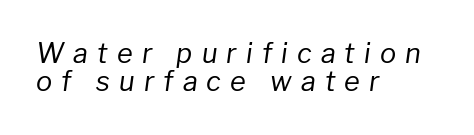
{"italic": "yes", "lean": "right", "slant_degrees": 8, "bold": "no", "underline": "no", "align": "left", "line_spacing": "tight", "line_spacing_ratio": 1.05, "letter_spacing": "wide", "letter_spacing_em": 0.34, "glyph_px": 27}
